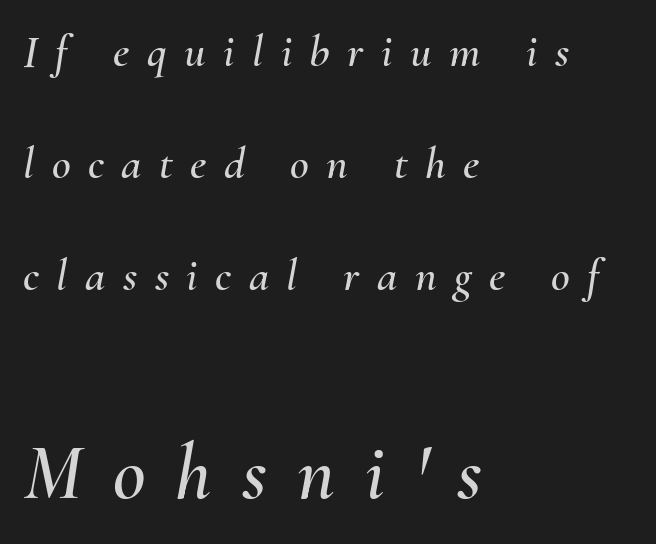
Left-aligned paragraph, ragged on the right. The strip under each line holds only bare page. The leading is generous, giving the passage an open texture. The letters are spread apart with noticeably loose tracking. Varying glyph widths throughout — classic text-font behaviour.
